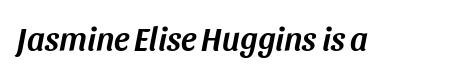
Rule under the text: the space is simply empty. In terms of posture, this sample is oblique. The face used here is proportionally spaced, like ordinary book or web type. Words appear dense and cohesive because spacing is normal.
